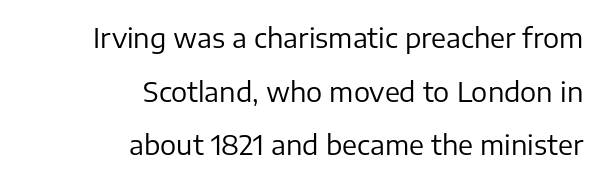
{"italic": "no", "bold": "no", "underline": "no", "align": "right", "line_spacing": "loose", "line_spacing_ratio": 1.99, "letter_spacing": "normal", "letter_spacing_em": 0.0, "glyph_px": 27}
